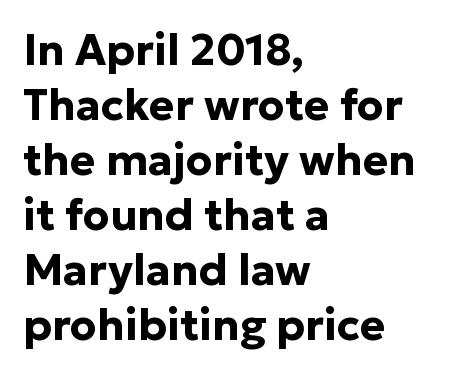
The image shows 43 px bold sans-serif type, upright; set left-aligned, normal line spacing (1.28x), normal letter spacing, not underlined; low stroke contrast and a medium x-height.
